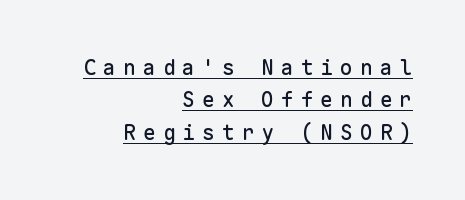
{"italic": "no", "underline": "yes", "align": "right", "line_spacing": "normal", "line_spacing_ratio": 1.54, "letter_spacing": "wide", "letter_spacing_em": 0.34, "glyph_px": 21}
